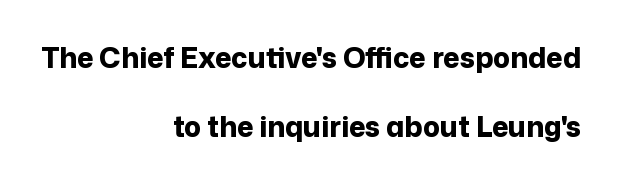
Q: Is the text bold? A: Yes.
Q: Is the text italic (slanted)? A: No, it is upright.
Q: Is the typeface a serif or a sans-serif typeface? A: Sans-serif.
Q: Is the text underlined? A: No.
Q: How is the paragraph aligned? A: Right-aligned.
Q: Is the spacing between letters normal or unusually wide? A: Normal.
Q: Is the spacing between lines tight, normal or loose? A: Loose.
Q: Width (condensed, normal, or wide)? A: Normal.
Q: Stroke contrast? A: Low.
Q: x-height? A: Medium.
Q: Monospaced? A: No.
